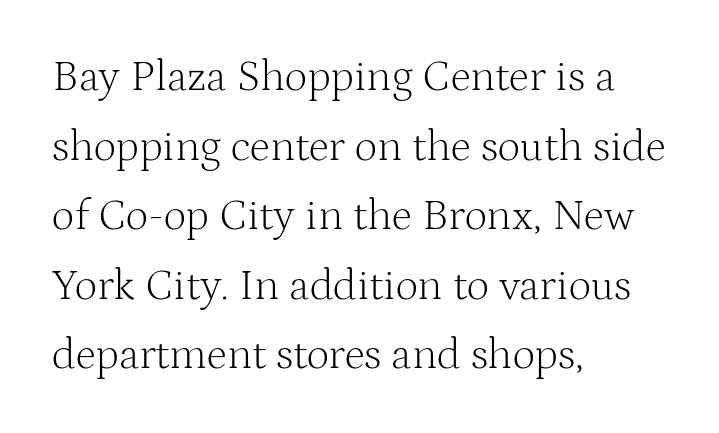
Vertical strokes here are truly vertical. The compositor pushed each line to the left boundary. Tracking value appears to be zero — textbook default spacing. The typeface has the unassuming heft of standard copy or less. These lines are rendered in a variable-pitch font. A typesetter would call this leading conventional body-copy spacing.
